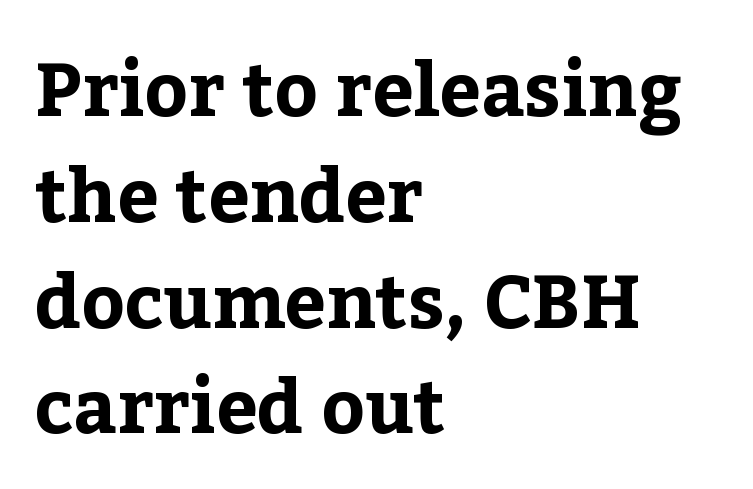
{"serif": "yes", "italic": "no", "bold": "yes", "weight": "bold", "width": "normal", "stroke_contrast": "low", "x_height": "medium", "monospaced": "no", "underline": "no", "align": "left", "line_spacing": "normal", "line_spacing_ratio": 1.43, "letter_spacing": "normal", "letter_spacing_em": 0.0, "glyph_px": 74}
